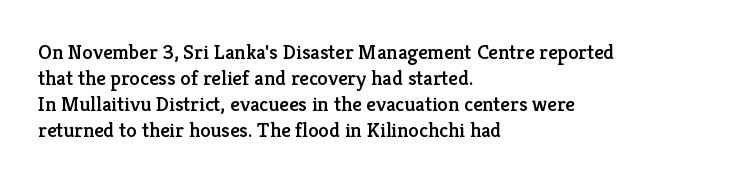
Q: Is the text italic (slanted)? A: No, it is upright.
Q: Is the text underlined? A: No.
Q: How is the paragraph aligned? A: Left-aligned.
Q: Is the spacing between letters normal or unusually wide? A: Normal.
